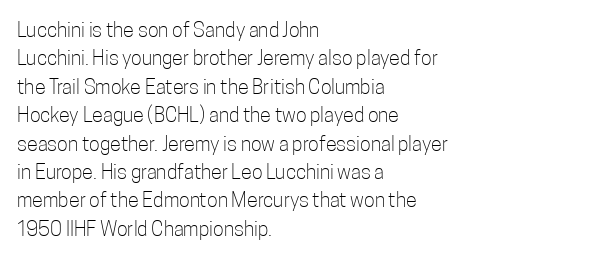
{"italic": "no", "bold": "no", "underline": "no", "align": "left", "line_spacing": "normal", "line_spacing_ratio": 1.42, "letter_spacing": "normal", "letter_spacing_em": 0.0, "glyph_px": 20}
